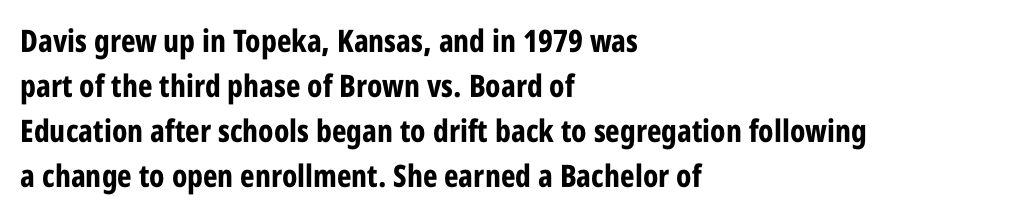
The image shows 31 px bold, condensed sans-serif type, upright; set left-aligned, normal line spacing (1.45x), normal letter spacing, not underlined; low stroke contrast and a large x-height.
